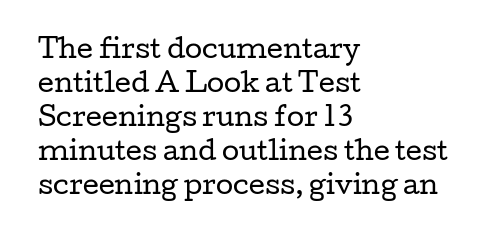
The image shows 25 px text type, upright; set left-aligned, normal line spacing (1.36x), normal letter spacing, not underlined.
